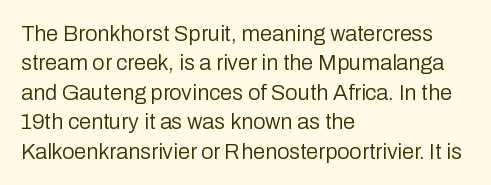
Bare-footed words on every line. Every stem runs plumb, perpendicular to the baseline. The typesetting does not lean heavy: it is not bold. Tracking value appears to be zero — textbook default spacing. The vertical gap from one line to the next is medium.
